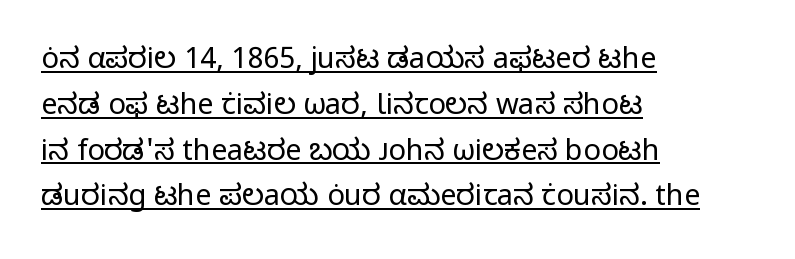
{"serif": "no", "italic": "no", "bold": "no", "weight": "regular", "width": "normal", "stroke_contrast": "low", "x_height": "medium", "monospaced": "no", "underline": "yes", "align": "left", "line_spacing": "normal", "line_spacing_ratio": 1.58, "letter_spacing": "normal", "letter_spacing_em": 0.0, "glyph_px": 29}
